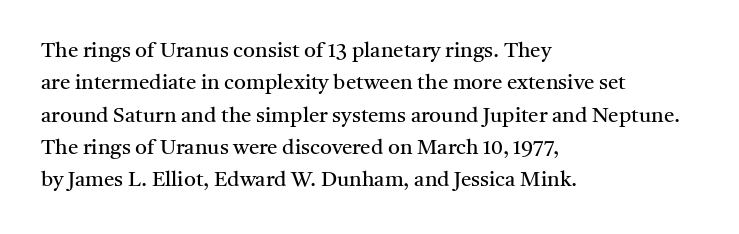
Q: Is the text bold? A: No.
Q: Is the text italic (slanted)? A: No, it is upright.
Q: Is the text underlined? A: No.
Q: How is the paragraph aligned? A: Left-aligned.
Q: Is the spacing between letters normal or unusually wide? A: Normal.
Q: Is the spacing between lines tight, normal or loose? A: Normal.
